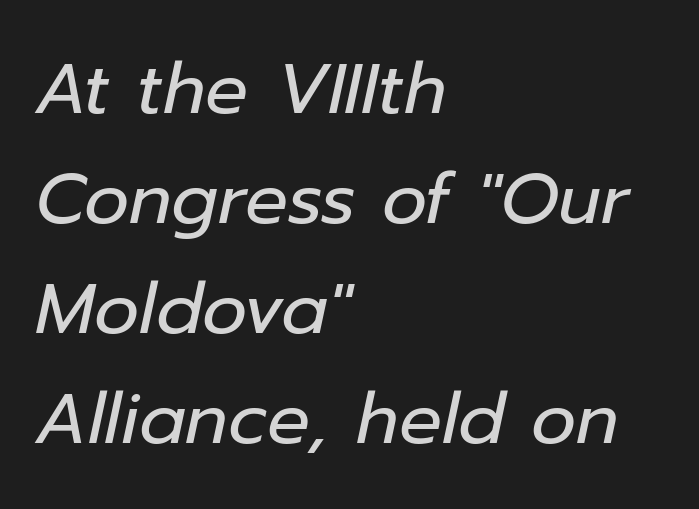
Q: Is the text bold? A: No.
Q: Is the text italic (slanted)? A: Yes, it leans right by about 12 degrees.
Q: Is the text underlined? A: No.
Q: How is the paragraph aligned? A: Left-aligned.
Q: Is the spacing between letters normal or unusually wide? A: Normal.
Q: Is the spacing between lines tight, normal or loose? A: Normal.
Q: Width (condensed, normal, or wide)? A: Normal.
Q: Stroke contrast? A: Low.
Q: x-height? A: Medium.
Q: Monospaced? A: No.
